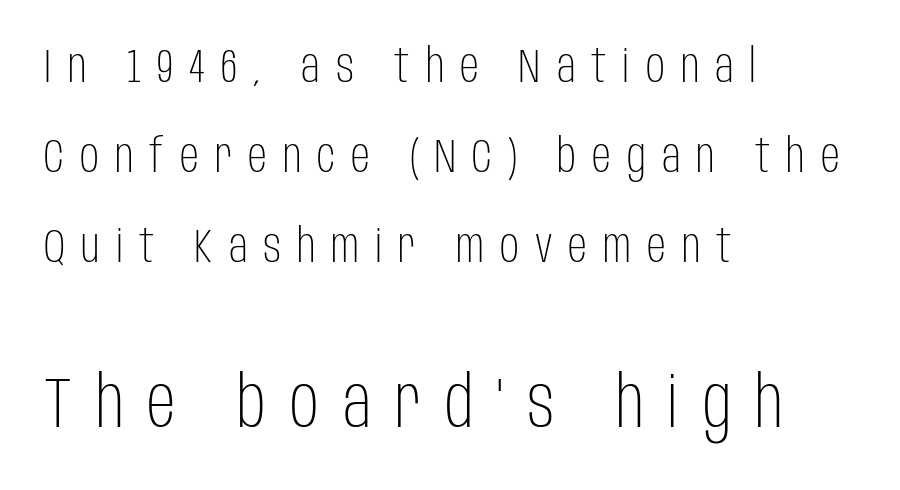
The image shows 71 px light, condensed sans-serif type, upright; set left-aligned, loose line spacing (1.91x), unusually wide letter spacing (+0.34 em), not underlined; the second (bottom) block is 1.51x larger; low stroke contrast and a large x-height.
